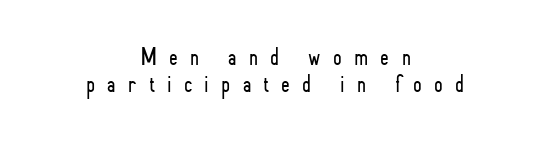
The image shows 25 px text type, upright; set centered, tight line spacing (1.09x), unusually wide letter spacing (+0.49 em), not underlined.
